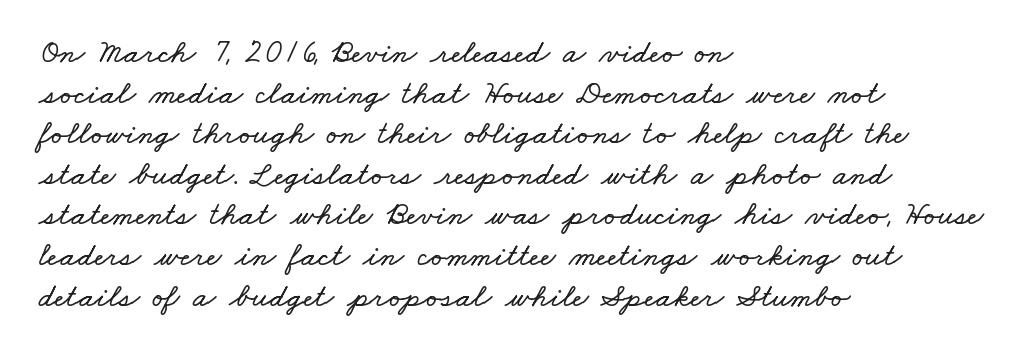
The image shows 33 px wide type; set left-aligned, line spacing 1.23x, normal letter spacing, not underlined; low stroke contrast and a small x-height.
